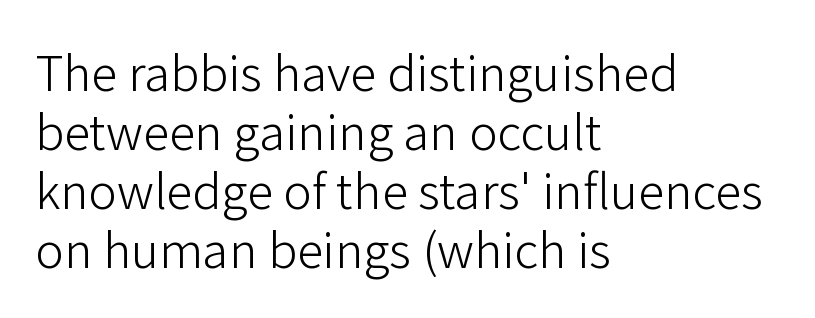
Q: Is the text bold? A: No.
Q: Is the text italic (slanted)? A: No, it is upright.
Q: Is the typeface a serif or a sans-serif typeface? A: Sans-serif.
Q: Is the text underlined? A: No.
Q: How is the paragraph aligned? A: Left-aligned.
Q: Is the spacing between letters normal or unusually wide? A: Normal.
Q: Width (condensed, normal, or wide)? A: Normal.
Q: Stroke contrast? A: Low.
Q: x-height? A: Medium.
Q: Monospaced? A: No.
